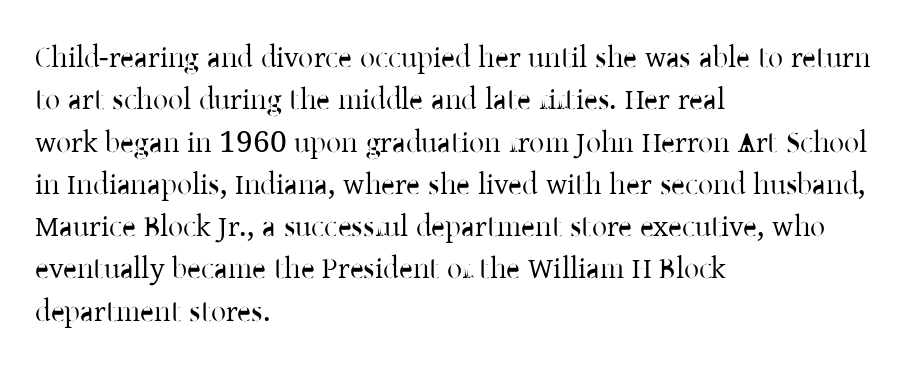
Q: Is the text bold? A: No.
Q: Is the text italic (slanted)? A: No, it is upright.
Q: Is the typeface a serif or a sans-serif typeface? A: Serif.
Q: Is the text underlined? A: No.
Q: How is the paragraph aligned? A: Left-aligned.
Q: Is the spacing between letters normal or unusually wide? A: Normal.
Q: Is the spacing between lines tight, normal or loose? A: Normal.
Q: Width (condensed, normal, or wide)? A: Normal.
Q: Stroke contrast? A: Low.
Q: x-height? A: Medium.
Q: Monospaced? A: No.
